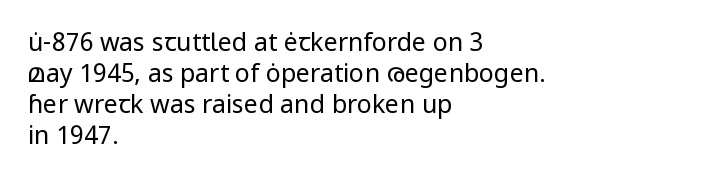
{"italic": "no", "bold": "no", "underline": "no", "align": "left", "line_spacing_ratio": 1.24, "letter_spacing": "normal", "letter_spacing_em": 0.0, "glyph_px": 25}
